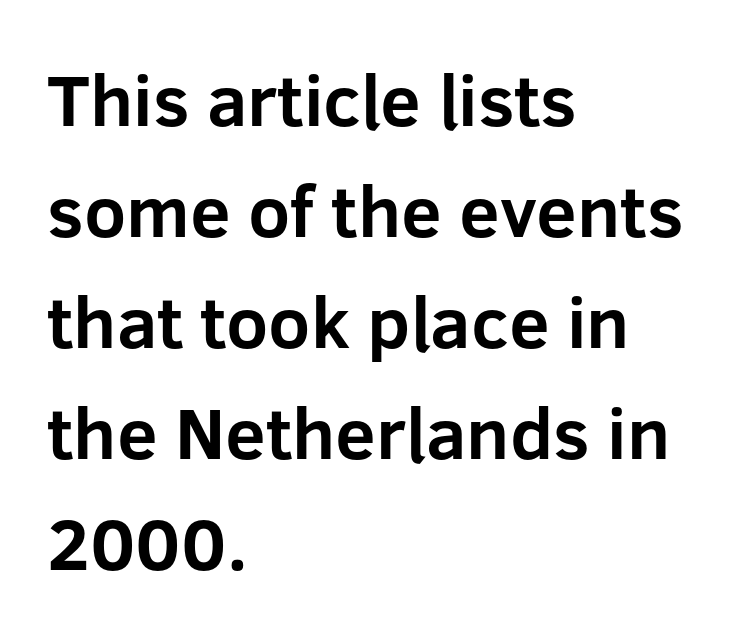
Check under the words: just untouched page. The rag falls on the right side of this text block. You could not count columns in this text — the font is proportionally spaced. When letters stand straight like this, we call the style roman or upright. What kind of face is this? One without serifs — a sans. Its strokes are broad and dark, the hallmark of bold type.
